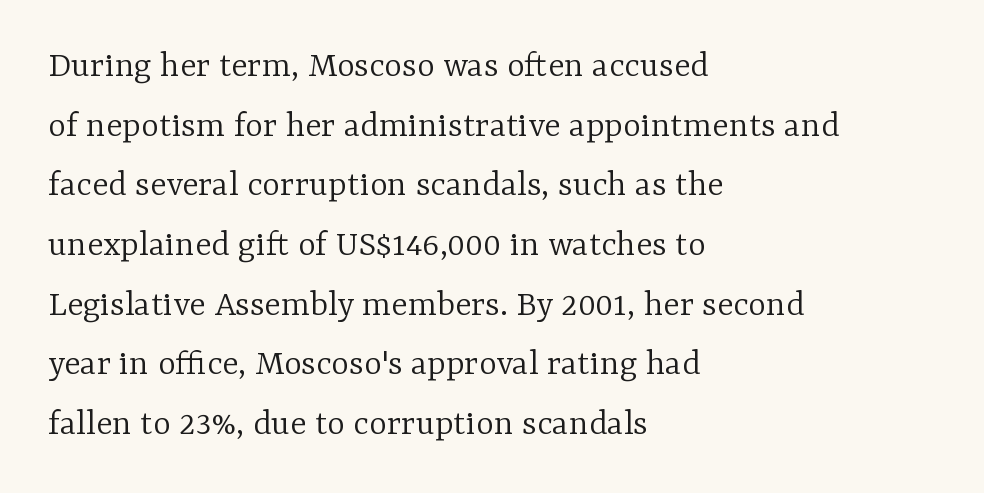
Q: Is the text bold? A: No.
Q: Is the text italic (slanted)? A: No, it is upright.
Q: Is the typeface a serif or a sans-serif typeface? A: Serif.
Q: Is the text underlined? A: No.
Q: How is the paragraph aligned? A: Left-aligned.
Q: Is the spacing between letters normal or unusually wide? A: Normal.
Q: Is the spacing between lines tight, normal or loose? A: Normal.
Q: Width (condensed, normal, or wide)? A: Normal.
Q: Stroke contrast? A: Low.
Q: x-height? A: Medium.
Q: Monospaced? A: No.
